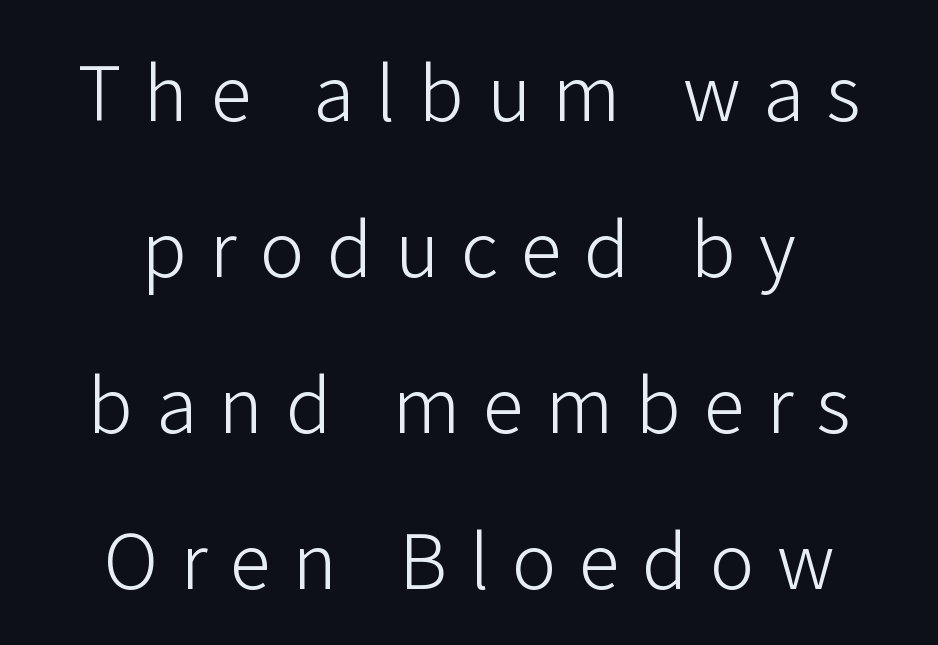
Q: Is the text bold? A: No.
Q: Is the text italic (slanted)? A: No, it is upright.
Q: Is the typeface a serif or a sans-serif typeface? A: Sans-serif.
Q: Is the text underlined? A: No.
Q: How is the paragraph aligned? A: Centered.
Q: Is the spacing between letters normal or unusually wide? A: Unusually wide.
Q: Is the spacing between lines tight, normal or loose? A: Loose.
Q: Width (condensed, normal, or wide)? A: Normal.
Q: Stroke contrast? A: Low.
Q: x-height? A: Medium.
Q: Monospaced? A: No.
